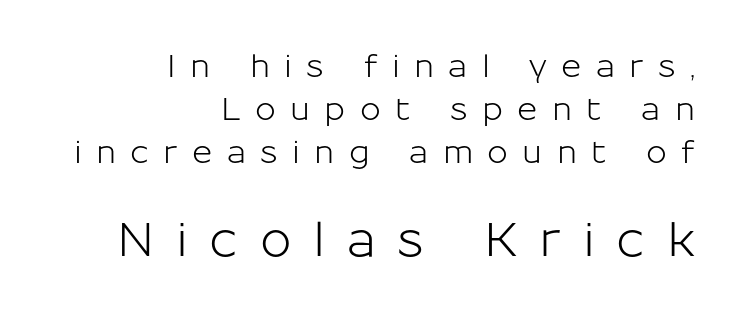
Q: Is the text italic (slanted)? A: No, it is upright.
Q: Is the typeface a serif or a sans-serif typeface? A: Sans-serif.
Q: Is the text underlined? A: No.
Q: How is the paragraph aligned? A: Right-aligned.
Q: Is the spacing between letters normal or unusually wide? A: Unusually wide.
Q: Is the spacing between lines tight, normal or loose? A: Normal.
Q: Which block of text is set in a larger size, the first (top) or the second (bottom)? A: The second (bottom) one.
Q: Width (condensed, normal, or wide)? A: Normal.
Q: Stroke contrast? A: Low.
Q: x-height? A: Medium.
Q: Monospaced? A: No.
